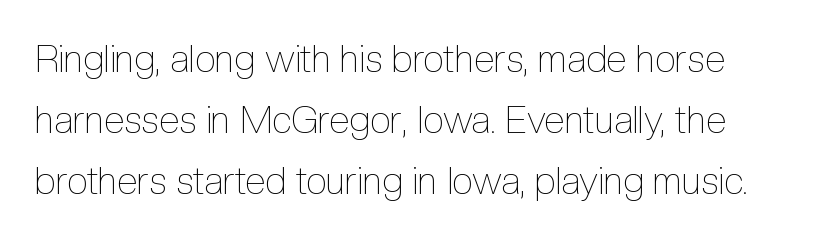
This sample uses plain, unmodified letter spacing. This is roman type, the default non-slanted kind. This sample has the flowing, uneven cadence of proportional lettering. Stems and bowls with no extra thickness — not bold.
